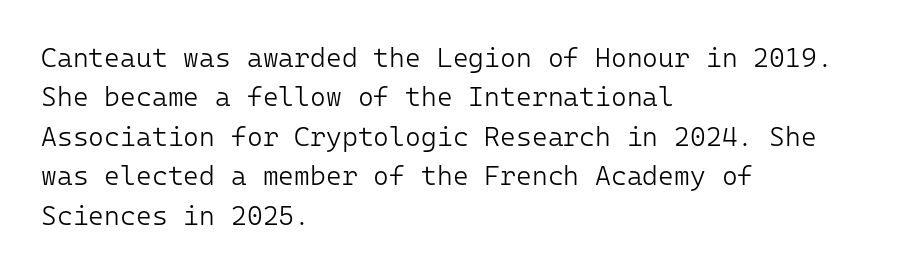
Q: Is the text bold? A: No.
Q: Is the text italic (slanted)? A: No, it is upright.
Q: Is the text underlined? A: No.
Q: How is the paragraph aligned? A: Left-aligned.
Q: Is the spacing between letters normal or unusually wide? A: Normal.
Q: Is the spacing between lines tight, normal or loose? A: Normal.
